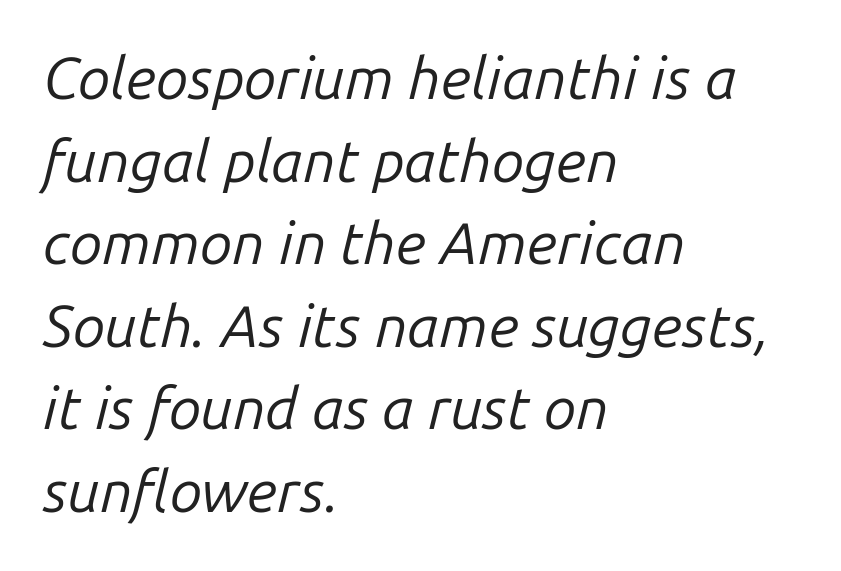
{"italic": "yes", "lean": "right", "slant_degrees": 14, "bold": "no", "weight": "regular", "width": "normal", "stroke_contrast": "low", "x_height": "medium", "monospaced": "no", "underline": "no", "align": "left", "line_spacing": "normal", "line_spacing_ratio": 1.4, "letter_spacing": "normal", "letter_spacing_em": 0.0, "glyph_px": 59}
